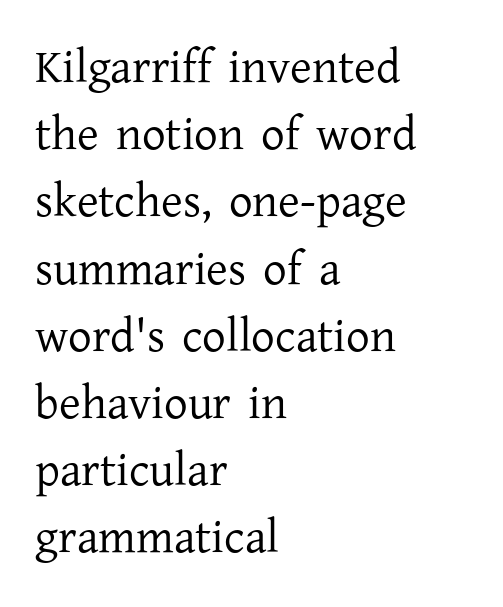
The image shows 47 px regular-weight serif type, upright; set left-aligned, normal line spacing (1.43x), normal letter spacing, not underlined; low stroke contrast and a medium x-height.
